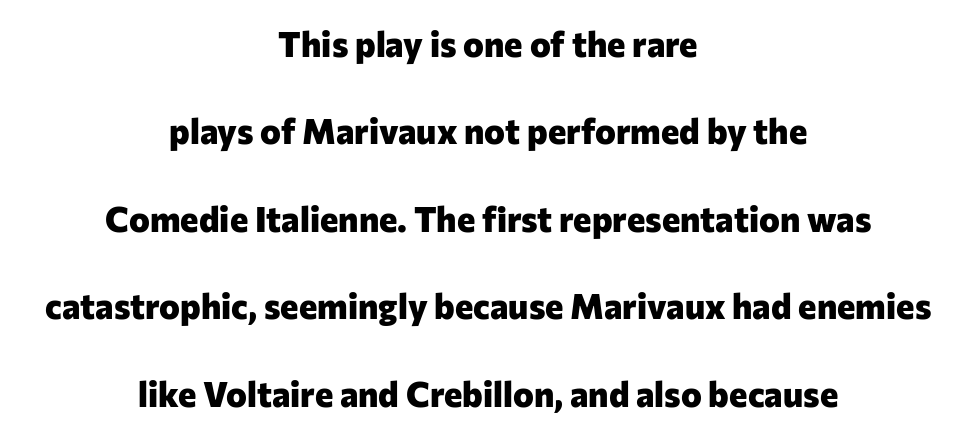
{"serif": "no", "italic": "no", "bold": "yes", "weight": "heavy", "width": "normal", "stroke_contrast": "low", "x_height": "medium", "monospaced": "no", "underline": "no", "align": "center", "line_spacing": "loose", "line_spacing_ratio": 2.5, "letter_spacing": "normal", "letter_spacing_em": 0.0, "glyph_px": 35}
